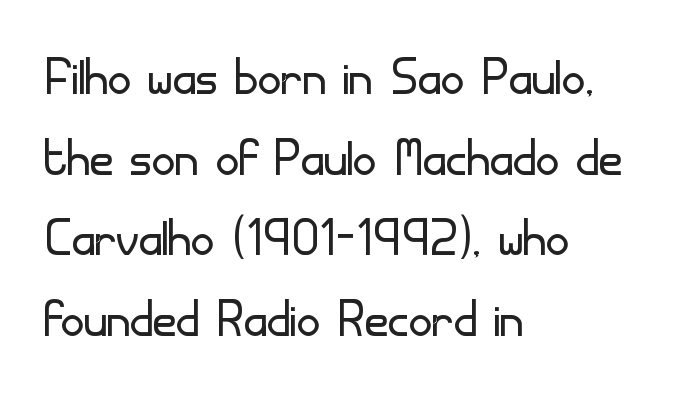
The horizontal fit of the characters is conventional and even. A quiet, ordinary-to-light weight characterises the typeface. Nope, not italic — everything's standing straight. This sample is left-justified, so line endings fall wherever the words run out. Rule under the text: the space is simply empty. The glyphs in this specimen are sans serif.
